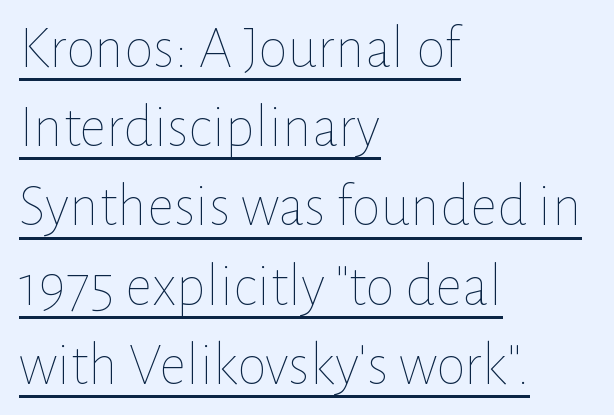
Q: Is the text bold? A: No.
Q: Is the text italic (slanted)? A: No, it is upright.
Q: Is the text underlined? A: Yes.
Q: How is the paragraph aligned? A: Left-aligned.
Q: Is the spacing between letters normal or unusually wide? A: Normal.
Q: Is the spacing between lines tight, normal or loose? A: Normal.
Q: Width (condensed, normal, or wide)? A: Normal.
Q: Stroke contrast? A: Low.
Q: x-height? A: Medium.
Q: Monospaced? A: No.
